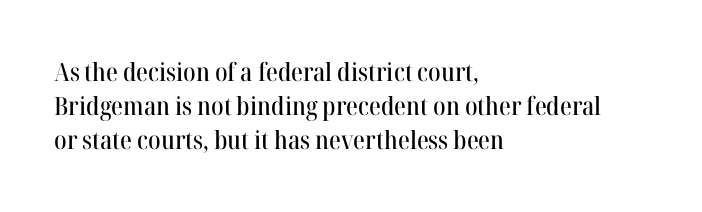
{"italic": "no", "underline": "no", "align": "left", "line_spacing": "normal", "line_spacing_ratio": 1.37, "letter_spacing": "normal", "letter_spacing_em": 0.0, "glyph_px": 25}
